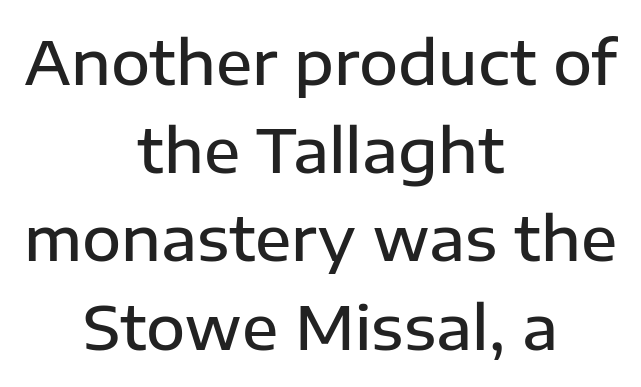
Q: Is the text bold? A: Semi-bold.
Q: Is the text italic (slanted)? A: No, it is upright.
Q: Is the typeface a serif or a sans-serif typeface? A: Sans-serif.
Q: Is the text underlined? A: No.
Q: How is the paragraph aligned? A: Centered.
Q: Is the spacing between letters normal or unusually wide? A: Normal.
Q: Is the spacing between lines tight, normal or loose? A: Normal.
Q: Width (condensed, normal, or wide)? A: Normal.
Q: Stroke contrast? A: Low.
Q: x-height? A: Medium.
Q: Monospaced? A: No.
